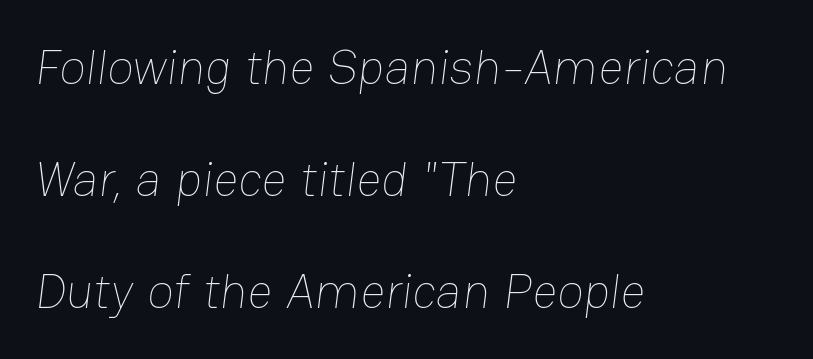
Words float on clear page, feet unadorned. Horizontal alignment here is leftward, the default for most running prose. How are the letters spaced? Ordinarily, with no added tracking. Each letter keeps its own natural width here, so spacing adapts to shape. Horizontal bands of white between lines are thick stripes. The font is comparable to plain body text, perhaps lighter.
